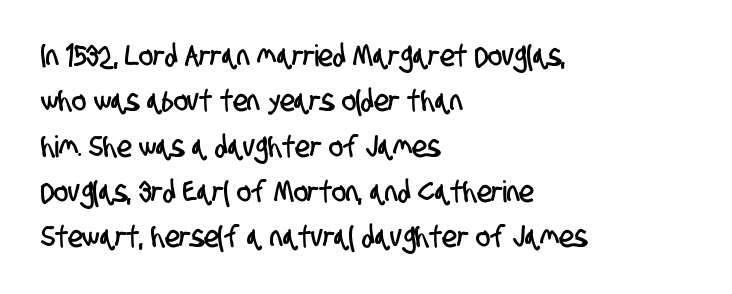
Q: Is the typeface a serif or a sans-serif typeface? A: Sans-serif.
Q: Is the text underlined? A: No.
Q: How is the paragraph aligned? A: Left-aligned.
Q: Is the spacing between letters normal or unusually wide? A: Normal.
Q: Is the spacing between lines tight, normal or loose? A: Normal.
Q: Width (condensed, normal, or wide)? A: Condensed.
Q: Stroke contrast? A: Low.
Q: x-height? A: Large.
Q: Monospaced? A: No.
